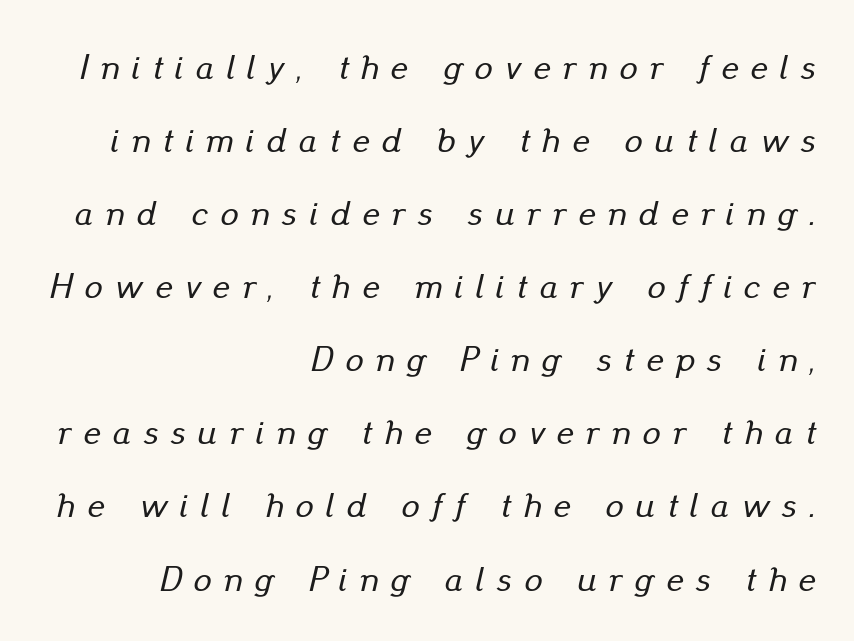
The image shows 36 px text type, italic (leaning right); set right-aligned, loose line spacing (2.03x), unusually wide letter spacing (+0.34 em), not underlined; low stroke contrast and a small x-height.
